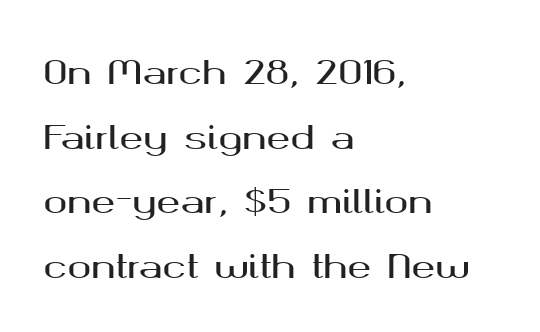
{"serif": "no", "italic": "no", "width": "wide", "stroke_contrast": "medium", "x_height": "medium", "monospaced": "no", "underline": "no", "align": "left", "line_spacing": "loose", "line_spacing_ratio": 2.02, "letter_spacing": "normal", "letter_spacing_em": 0.0, "glyph_px": 32}
